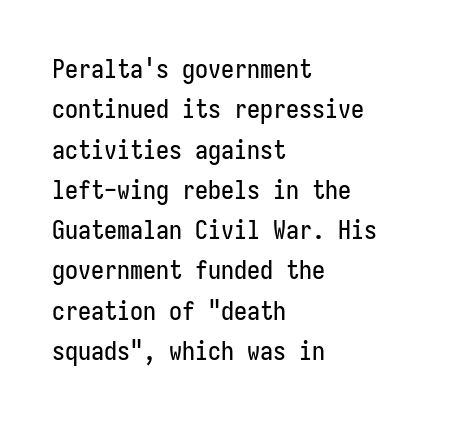
This rendering uses left alignment, leaving the right contour irregular. The vertical gap from one line to the next is medium. The space beneath each line is pristine and unruled. Does extra space separate the letters? No, they use regular spacing. Every character sits straight up, as roman type does.
